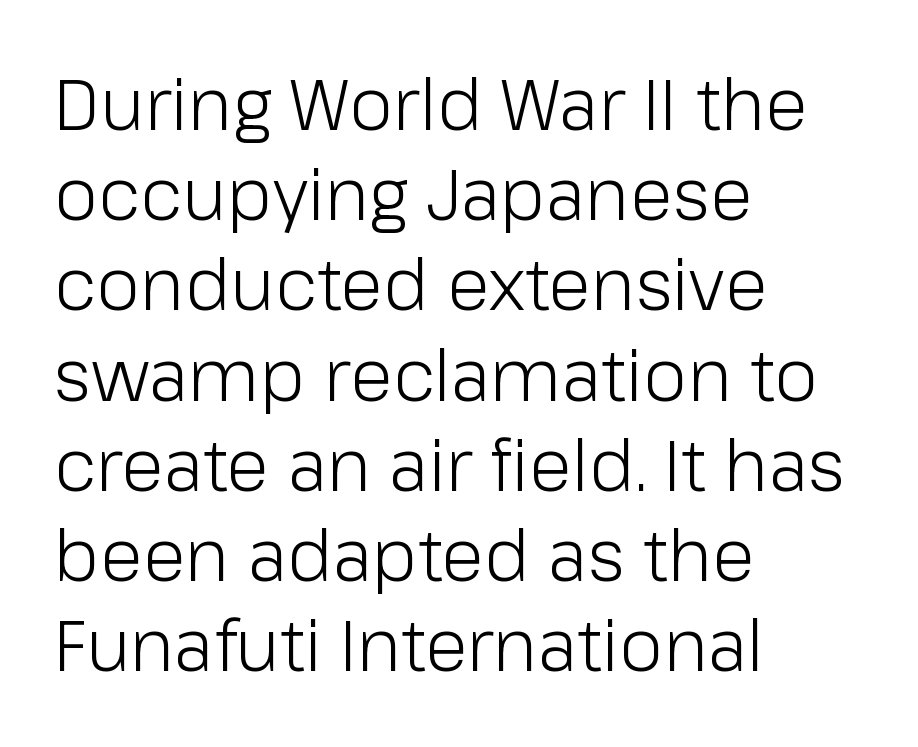
Look at the bottom of the vertical strokes: they stop flat, with no serifs. On a weight scale, this lands at 450 or below. The tracking reads as untouched default to a designer's eye. Tall strokes in this sample are plumb rather than angled. Regarding leading, the lines here are spaced in the standard way.
